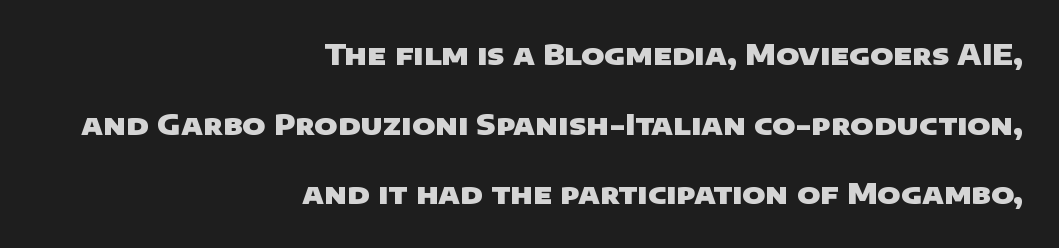
Nothing unusual about the tracking: characters are spaced as the font intends. Visually the block forms a straight wall on the right and a jagged coastline on the left. These lines are rendered in a variable-pitch font. The rendering uses a bold face; every stroke is thick and dark. Each letter's strokes conclude bluntly, with no projecting serifs. Airy leading.
